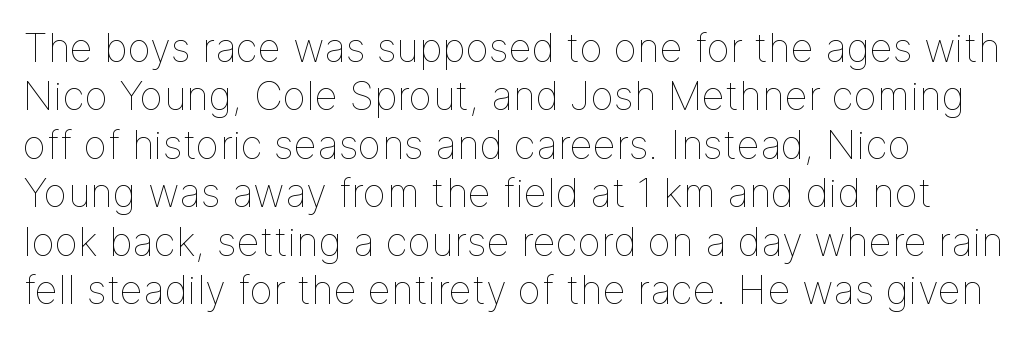
Q: Is the text bold? A: No.
Q: Is the text italic (slanted)? A: No, it is upright.
Q: Is the text underlined? A: No.
Q: Is the spacing between letters normal or unusually wide? A: Normal.
Q: Width (condensed, normal, or wide)? A: Normal.
Q: Stroke contrast? A: Low.
Q: x-height? A: Medium.
Q: Monospaced? A: No.
